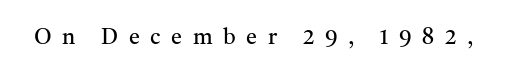
{"italic": "no", "bold": "no", "underline": "no", "letter_spacing": "wide", "letter_spacing_em": 0.48, "glyph_px": 22}
